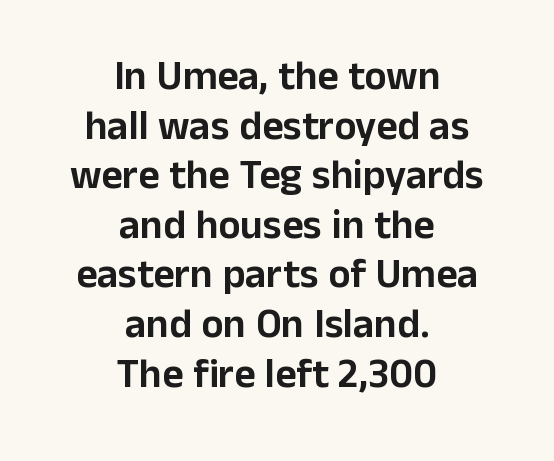
Short and long lines alike share a common midpoint. It's the straight-up-and-down kind of type. This sample uses a sans-serif face. Nothing unusual about the tracking: characters are spaced as the font intends. The glyphs are unaccompanied by any horizontal stroke below them. Think of a printed novel: that variable character pitch is what you see here.
